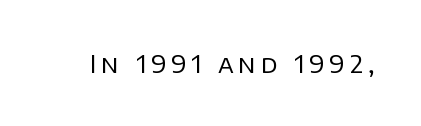
{"italic": "no", "bold": "no", "underline": "no", "letter_spacing": "wide", "letter_spacing_em": 0.2, "glyph_px": 25}
